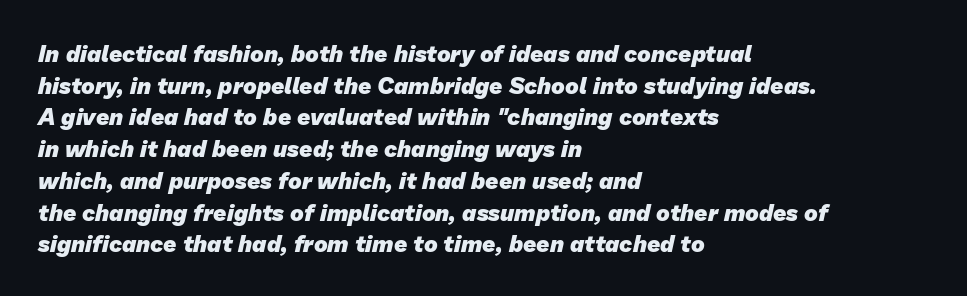
{"bold": "yes", "underline": "no", "align": "left", "line_spacing": "normal", "line_spacing_ratio": 1.38, "letter_spacing": "normal", "letter_spacing_em": 0.0, "glyph_px": 23}
